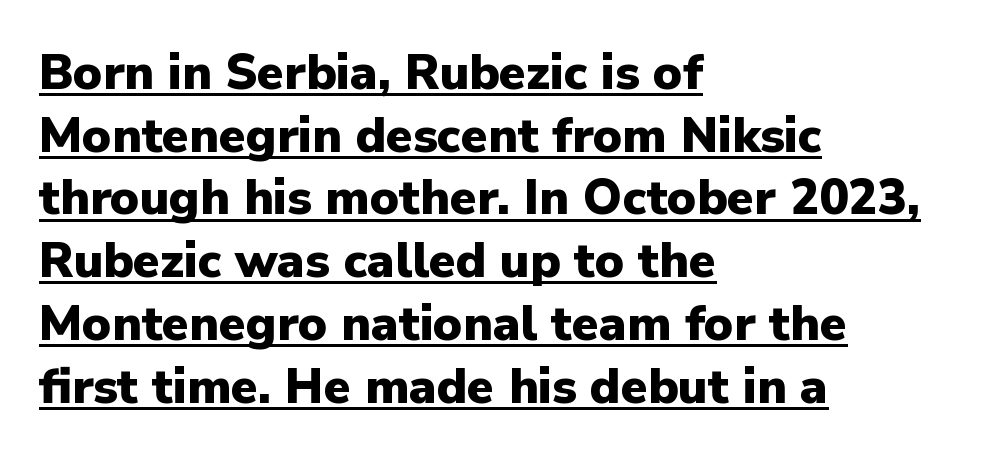
Q: Is the text bold? A: Yes.
Q: Is the text italic (slanted)? A: No, it is upright.
Q: Is the typeface a serif or a sans-serif typeface? A: Sans-serif.
Q: Is the text underlined? A: Yes.
Q: How is the paragraph aligned? A: Left-aligned.
Q: Is the spacing between letters normal or unusually wide? A: Normal.
Q: Is the spacing between lines tight, normal or loose? A: Normal.
Q: Width (condensed, normal, or wide)? A: Normal.
Q: Stroke contrast? A: Low.
Q: x-height? A: Medium.
Q: Monospaced? A: No.
